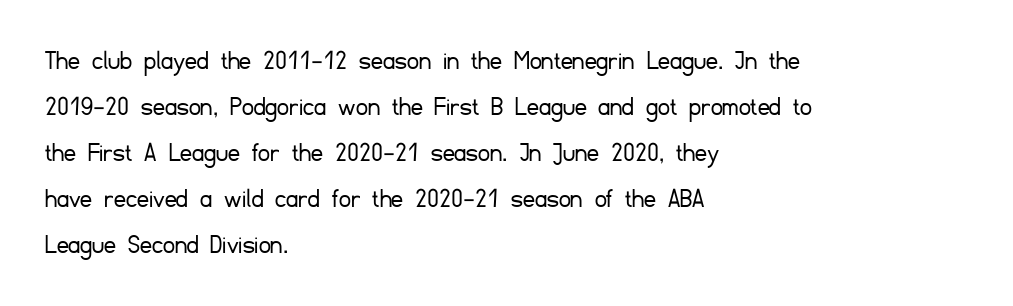
Q: Is the text bold? A: No.
Q: Is the text italic (slanted)? A: No, it is upright.
Q: Is the typeface a serif or a sans-serif typeface? A: Sans-serif.
Q: Is the text underlined? A: No.
Q: How is the paragraph aligned? A: Left-aligned.
Q: Is the spacing between letters normal or unusually wide? A: Normal.
Q: Is the spacing between lines tight, normal or loose? A: Normal.
Q: Width (condensed, normal, or wide)? A: Normal.
Q: Stroke contrast? A: Low.
Q: x-height? A: Small.
Q: Monospaced? A: No.
